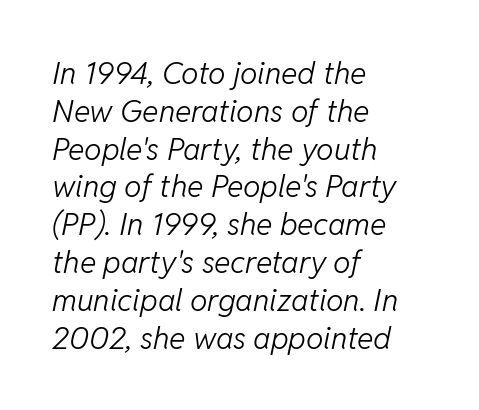
Weight class: somewhere from thin through regular. The letters advance in unequal steps, a hallmark of proportional type. The tracking reads as untouched default to a designer's eye. Italic? Definitely — the glyphs are oblique. The foot of each line stays bare and open.
